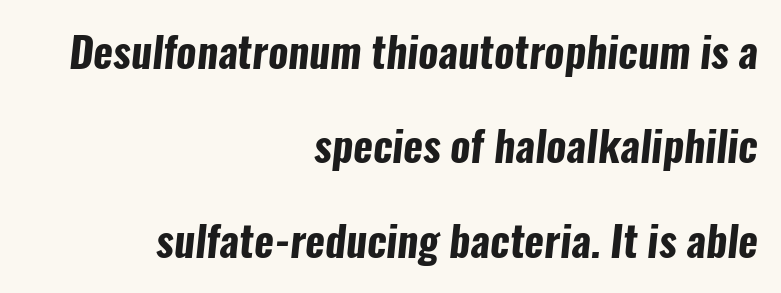
Each letter keeps its own natural width here, so spacing adapts to shape. The glyphs have the mass of a bold cut. Words float on clear page, feet unadorned. One glance says open: line gaps are wider than usual.
